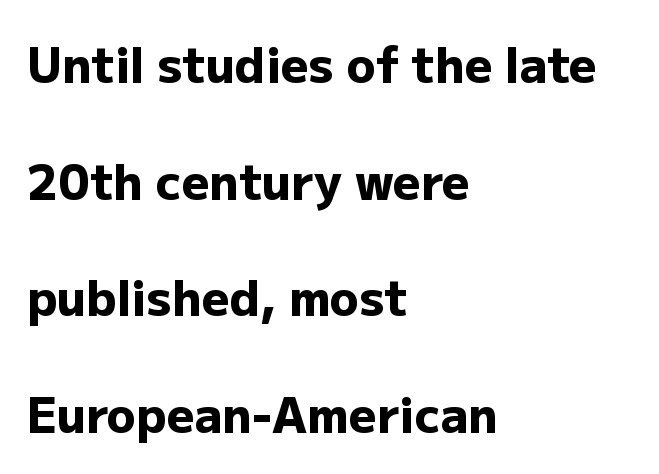
{"serif": "no", "italic": "no", "bold": "yes", "weight": "heavy", "width": "normal", "stroke_contrast": "low", "x_height": "medium", "monospaced": "no", "underline": "no", "align": "left", "line_spacing": "loose", "line_spacing_ratio": 2.43, "letter_spacing": "normal", "letter_spacing_em": 0.0, "glyph_px": 48}
